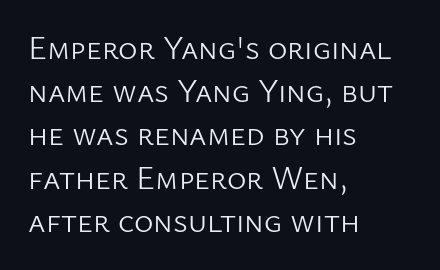
The image shows 33 px light sans-serif type, upright; set left-aligned, normal line spacing (1.31x), normal letter spacing, not underlined; low stroke contrast and a medium x-height.
